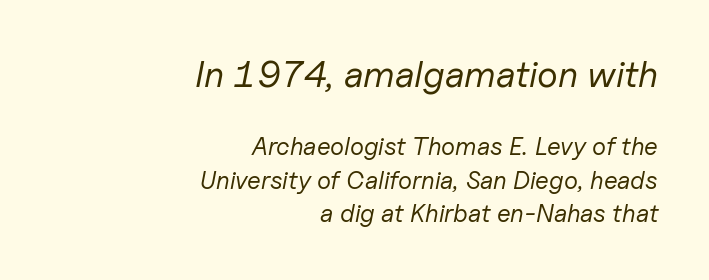
{"italic": "yes", "lean": "right", "slant_degrees": 11, "bold": "no", "weight": "regular", "width": "normal", "stroke_contrast": "low", "x_height": "medium", "monospaced": "no", "underline": "no", "align": "right", "line_spacing": "normal", "line_spacing_ratio": 1.34, "letter_spacing": "normal", "letter_spacing_em": 0.0, "larger_block": "first", "size_ratio": 1.48, "glyph_px": 37}
